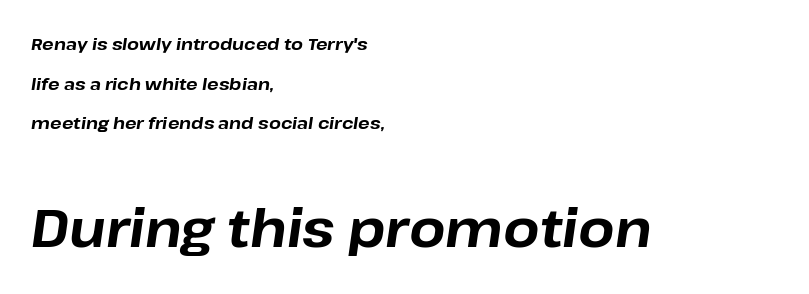
{"italic": "yes", "lean": "right", "slant_degrees": 8, "bold": "yes", "weight": "bold", "width": "normal", "stroke_contrast": "low", "x_height": "medium", "monospaced": "no", "underline": "no", "align": "left", "line_spacing": "loose", "line_spacing_ratio": 2.33, "letter_spacing": "normal", "letter_spacing_em": 0.0, "larger_block": "second", "size_ratio": 3.06, "glyph_px": 52}
